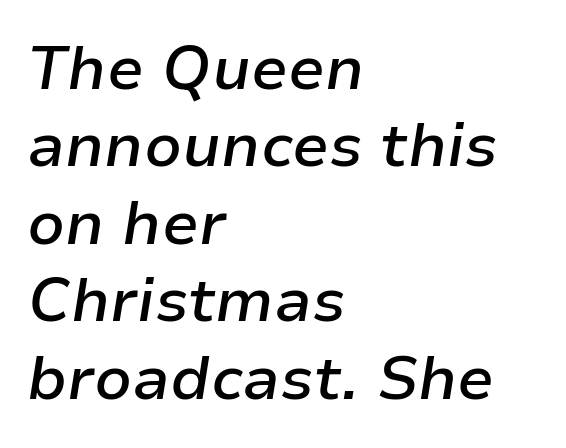
The image shows 61 px semibold type, italic (leaning right); set left-aligned, normal line spacing (1.27x), normal letter spacing, not underlined; low stroke contrast and a medium x-height.
